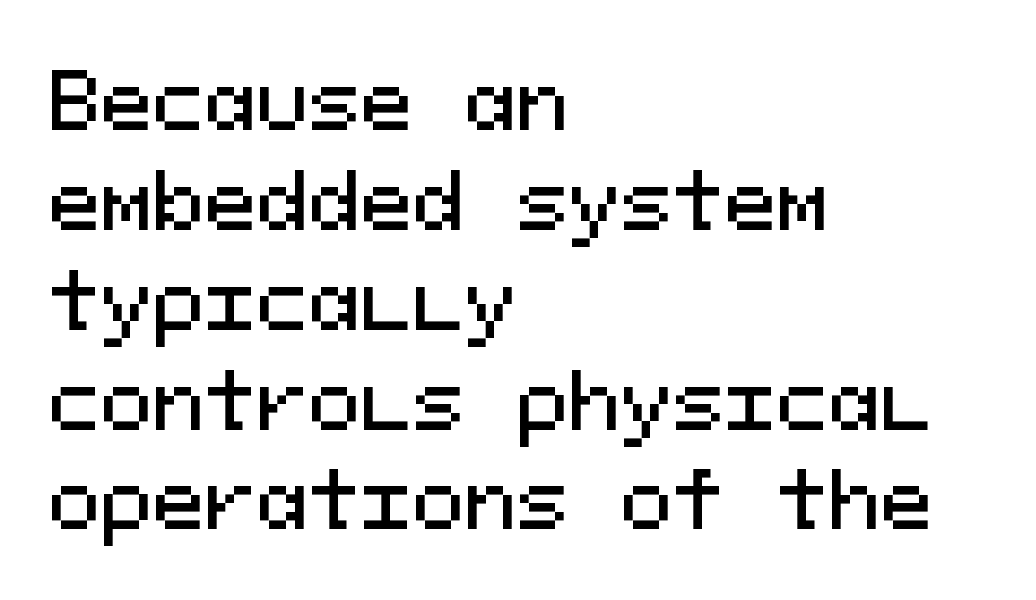
Q: Is the text italic (slanted)? A: No, it is upright.
Q: Is the typeface a serif or a sans-serif typeface? A: Sans-serif.
Q: Is the text underlined? A: No.
Q: How is the paragraph aligned? A: Left-aligned.
Q: Is the spacing between letters normal or unusually wide? A: Normal.
Q: Is the spacing between lines tight, normal or loose? A: Normal.
Q: Width (condensed, normal, or wide)? A: Normal.
Q: Stroke contrast? A: Medium.
Q: x-height? A: Medium.
Q: Monospaced? A: Yes.
